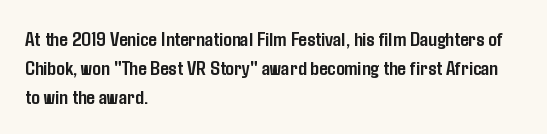
Q: Is the text bold? A: Yes.
Q: Is the text italic (slanted)? A: No, it is upright.
Q: Is the text underlined? A: No.
Q: How is the paragraph aligned? A: Left-aligned.
Q: Is the spacing between letters normal or unusually wide? A: Normal.
Q: Is the spacing between lines tight, normal or loose? A: Normal.
